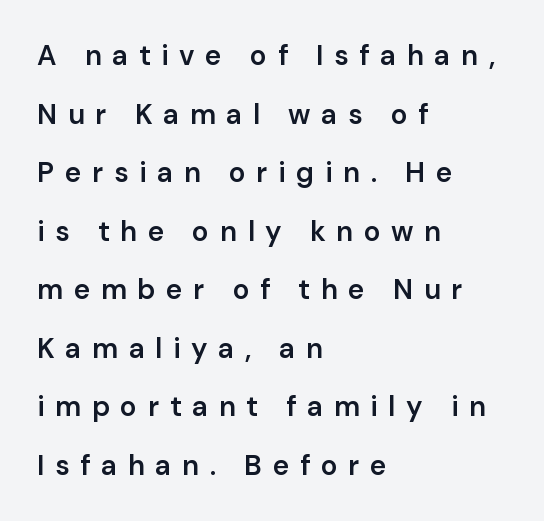
{"serif": "no", "italic": "no", "bold": "semi", "weight": "semibold", "width": "normal", "stroke_contrast": "low", "x_height": "medium", "monospaced": "no", "underline": "no", "align": "left", "line_spacing": "loose", "line_spacing_ratio": 2.09, "letter_spacing": "wide", "letter_spacing_em": 0.38, "glyph_px": 28}
